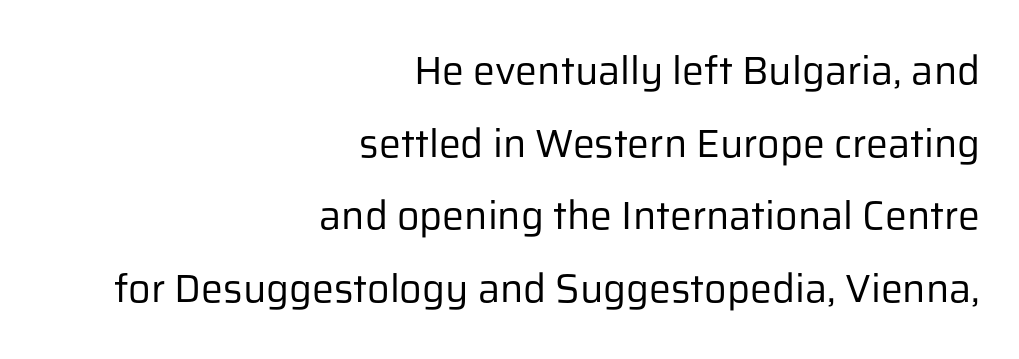
The image shows 39 px regular-weight sans-serif type, upright; set right-aligned, line spacing 1.86x, normal letter spacing, not underlined; low stroke contrast and a medium x-height.
